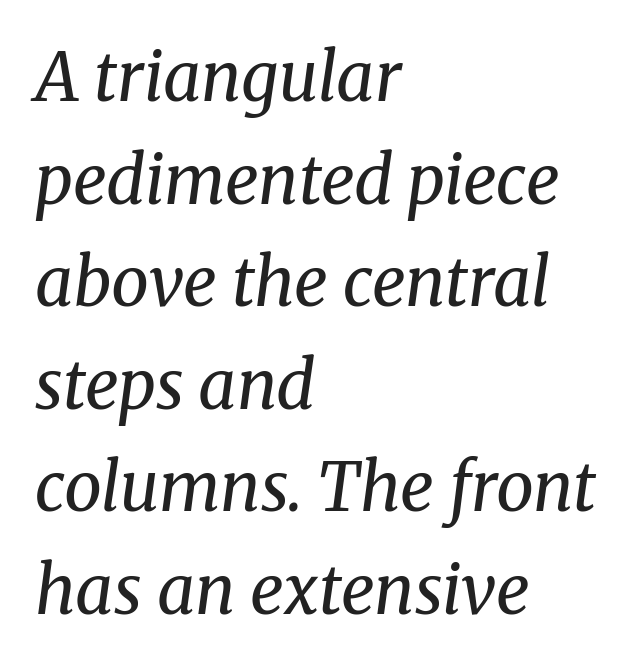
The baseline area is clear. Does the copy run flush right? No — it runs flush left. The letters look calm and open, with moderate or lighter stems. Tracking value appears to be zero — textbook default spacing. Varying glyph widths throughout — classic text-font behaviour.
